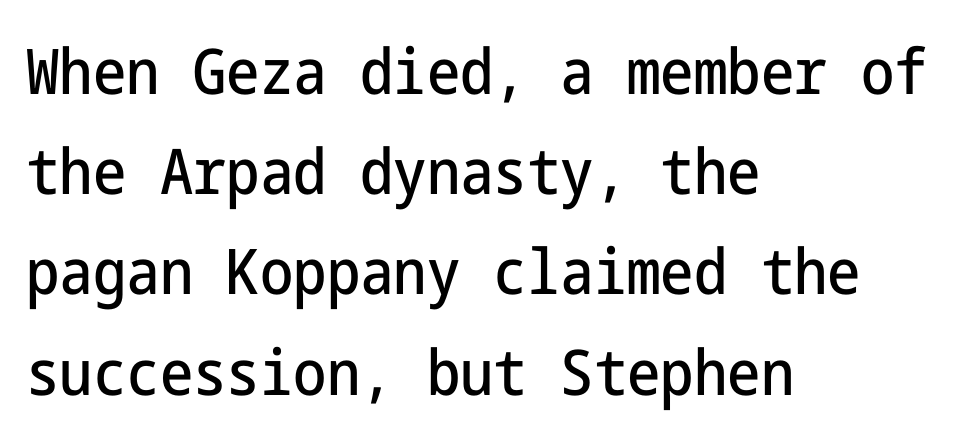
{"serif": "no", "italic": "no", "width": "condensed", "stroke_contrast": "low", "x_height": "medium", "underline": "no", "align": "left", "line_spacing": "normal", "line_spacing_ratio": 1.59, "letter_spacing": "normal", "letter_spacing_em": 0.0, "glyph_px": 63}
